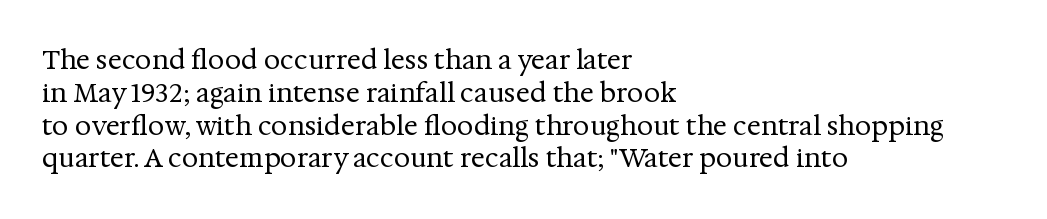
{"italic": "no", "bold": "no", "underline": "no", "align": "left", "line_spacing": "normal", "line_spacing_ratio": 1.26, "letter_spacing": "normal", "letter_spacing_em": 0.0, "glyph_px": 26}
